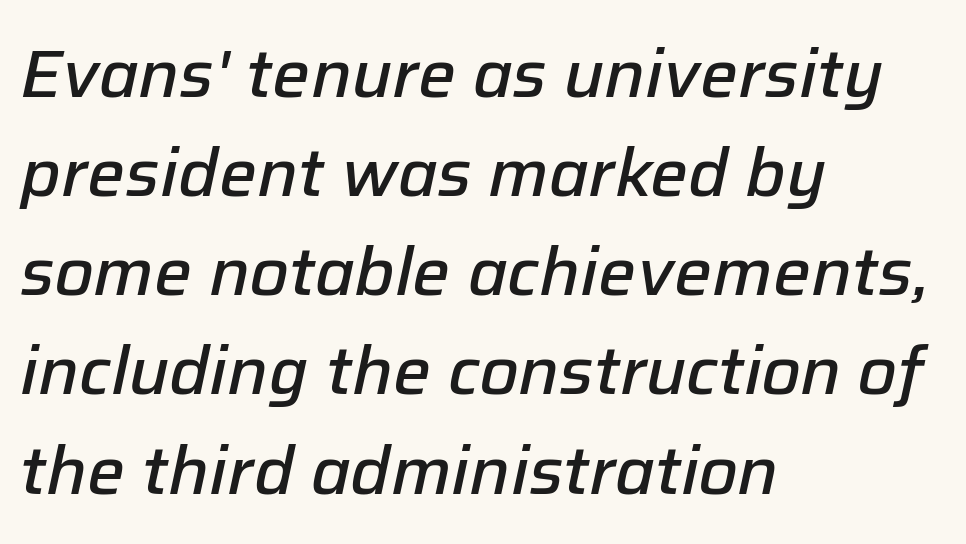
Q: Is the text bold? A: Semi-bold.
Q: Is the text italic (slanted)? A: Yes, it leans right by about 12 degrees.
Q: Is the text underlined? A: No.
Q: How is the paragraph aligned? A: Left-aligned.
Q: Is the spacing between letters normal or unusually wide? A: Normal.
Q: Is the spacing between lines tight, normal or loose? A: Normal.
Q: Width (condensed, normal, or wide)? A: Normal.
Q: Stroke contrast? A: Low.
Q: x-height? A: Medium.
Q: Monospaced? A: No.
